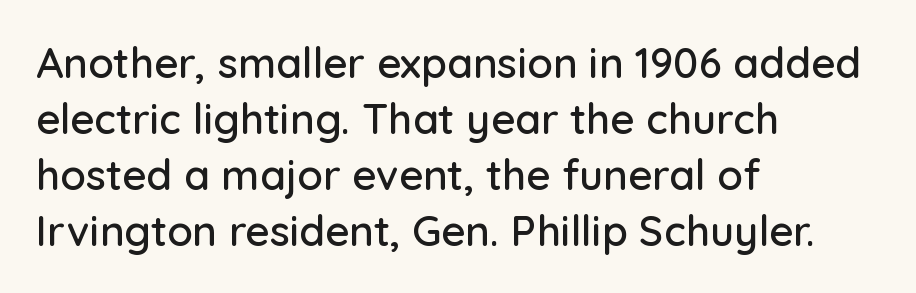
Q: Is the text italic (slanted)? A: No, it is upright.
Q: Is the typeface a serif or a sans-serif typeface? A: Sans-serif.
Q: Is the text underlined? A: No.
Q: How is the paragraph aligned? A: Left-aligned.
Q: Is the spacing between letters normal or unusually wide? A: Normal.
Q: Is the spacing between lines tight, normal or loose? A: Normal.
Q: Width (condensed, normal, or wide)? A: Normal.
Q: Stroke contrast? A: Low.
Q: x-height? A: Medium.
Q: Monospaced? A: No.
